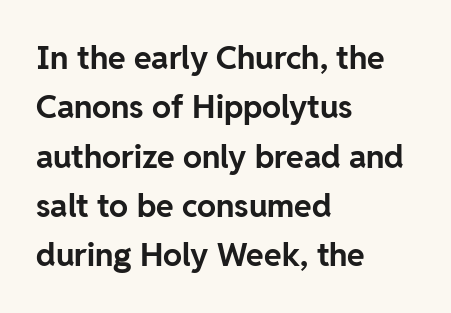
The image shows 32 px bold sans-serif type, upright; set left-aligned, normal line spacing (1.54x), normal letter spacing, not underlined; low stroke contrast and a medium x-height.
